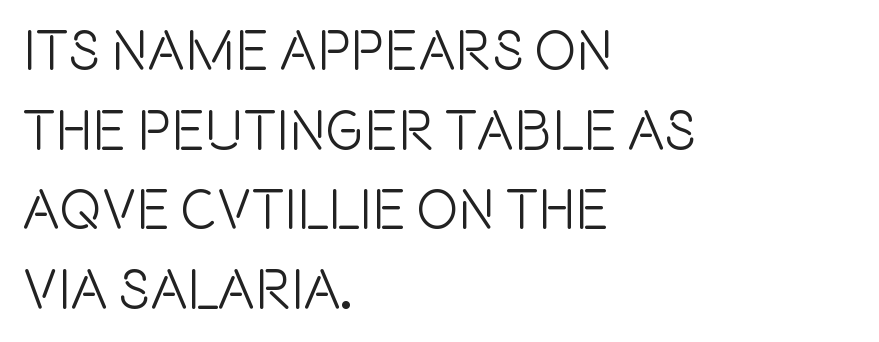
Every row of glyphs begins at an identical x-position on the left. Do the characters align in a grid? No, the font is proportional. The face used here is a sans, in the tradition of grotesques and geometrics. Each new line begins a customary step beneath the previous one. Students, note that the glyphs here touch the page at normal intervals.
